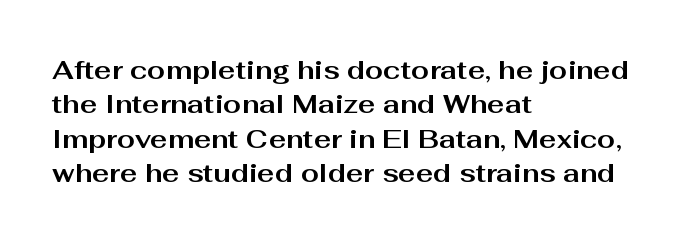
Words appear dense and cohesive because spacing is normal. Typeset ragged right — the left edge is the straight one. This sample keeps an unexceptional amount of space between lines. A clean baseline with only descenders dipping below it. Notice how thick the strokes are: this is what a full bold looks like. This is the regular roman posture of the typeface.
